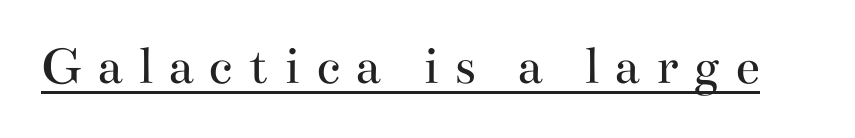
Q: Is the text bold? A: No.
Q: Is the text italic (slanted)? A: No, it is upright.
Q: Is the typeface a serif or a sans-serif typeface? A: Serif.
Q: Is the text underlined? A: Yes.
Q: Is the spacing between letters normal or unusually wide? A: Unusually wide.
Q: Width (condensed, normal, or wide)? A: Wide.
Q: Stroke contrast? A: Medium.
Q: x-height? A: Small.
Q: Monospaced? A: No.
